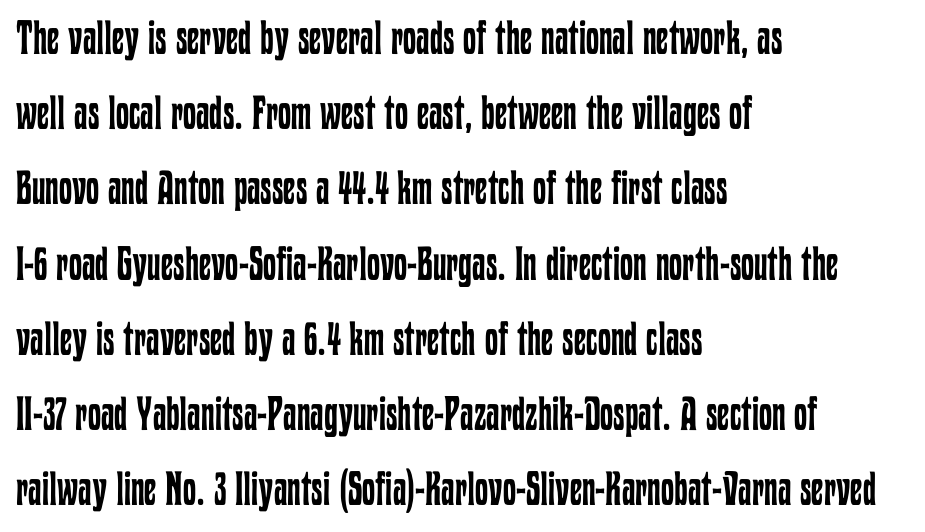
The image shows 47 px regular-weight, condensed type, upright; set left-aligned, normal line spacing (1.6x), normal letter spacing, not underlined; low stroke contrast and a medium x-height.
